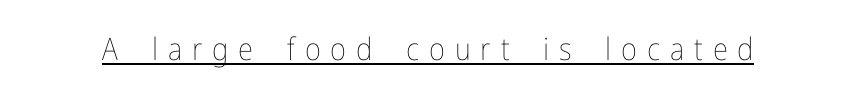
Posture: vertical. Proportional: the letters do not fall into vertical columns. The lettering is marked with a stroke running underneath it. Heft: none added — not bold. Tracking here is generous; glyphs stand well apart from one another.
